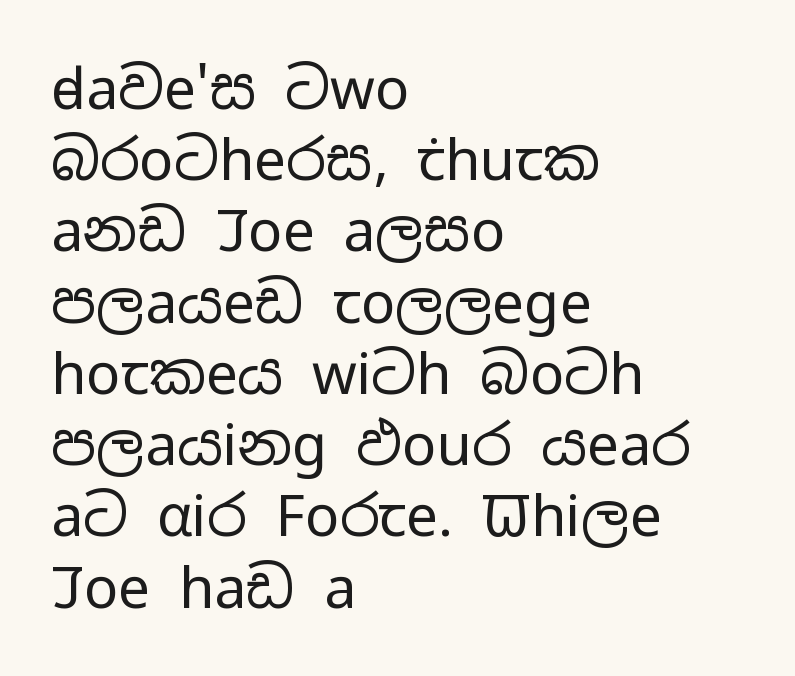
Q: Is the text bold? A: No.
Q: Is the text italic (slanted)? A: No, it is upright.
Q: Is the typeface a serif or a sans-serif typeface? A: Sans-serif.
Q: Is the text underlined? A: No.
Q: How is the paragraph aligned? A: Left-aligned.
Q: Is the spacing between letters normal or unusually wide? A: Normal.
Q: Is the spacing between lines tight, normal or loose? A: Normal.
Q: Width (condensed, normal, or wide)? A: Wide.
Q: Stroke contrast? A: Low.
Q: x-height? A: Medium.
Q: Monospaced? A: No.
